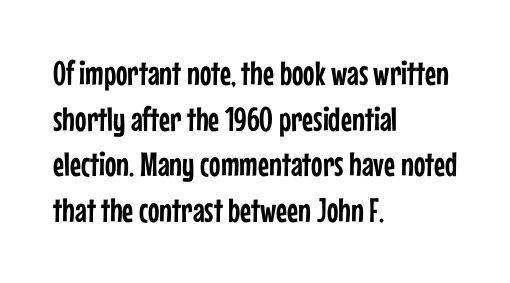
Q: Is the text italic (slanted)? A: No, it is upright.
Q: Is the typeface a serif or a sans-serif typeface? A: Sans-serif.
Q: Is the text underlined? A: No.
Q: How is the paragraph aligned? A: Left-aligned.
Q: Is the spacing between letters normal or unusually wide? A: Normal.
Q: Is the spacing between lines tight, normal or loose? A: Normal.
Q: Width (condensed, normal, or wide)? A: Condensed.
Q: Stroke contrast? A: Low.
Q: x-height? A: Medium.
Q: Monospaced? A: No.
